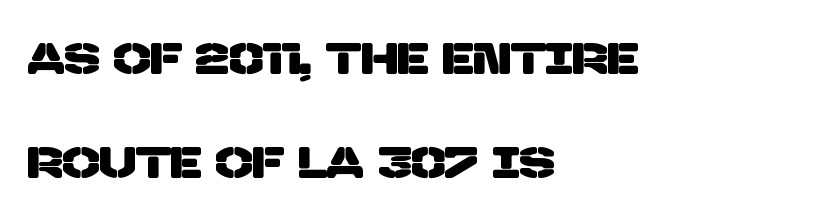
The image shows 44 px sans-serif type; set left-aligned, loose line spacing (2.36x), normal letter spacing, not underlined; low stroke contrast and a large x-height.
